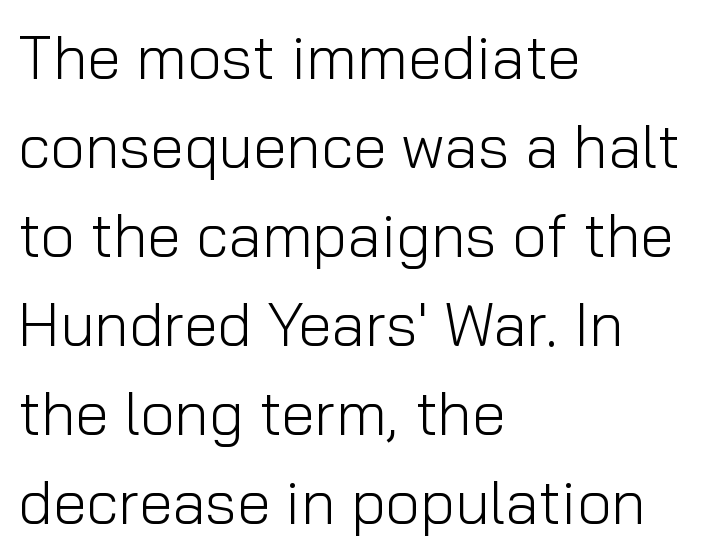
Compared with typical body copy, the letter spacing here is the same. The rendering uses natural spacing where letterforms have individual widths. Notice how the passage keeps a crisp vertical edge on the left only. Quick note: interline space is typical. This is the regular roman posture of the typeface.
